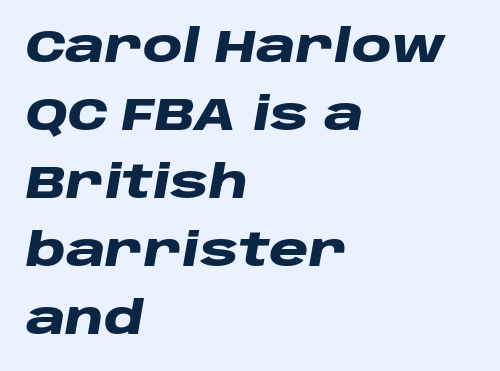
Think of a printed novel: that variable character pitch is what you see here. The baseline area is clear. Does the lettering tilt? It does — this is italic. The type is set solid horizontally, with unmodified tracking. How would I describe the line gaps? Plain and ordinary. If you drew a ruler down the left edge, every line would touch it.
